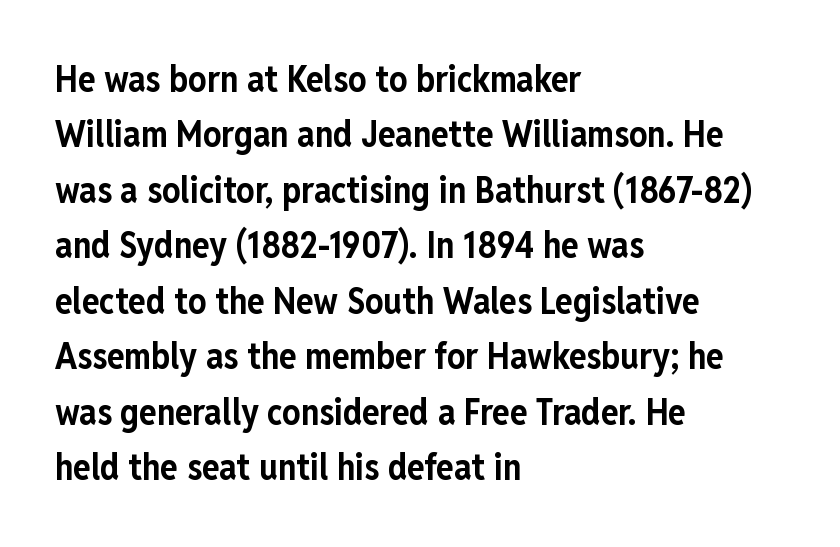
The image shows 36 px bold, condensed sans-serif type, upright; set left-aligned, normal line spacing (1.54x), normal letter spacing, not underlined; low stroke contrast and a medium x-height.
